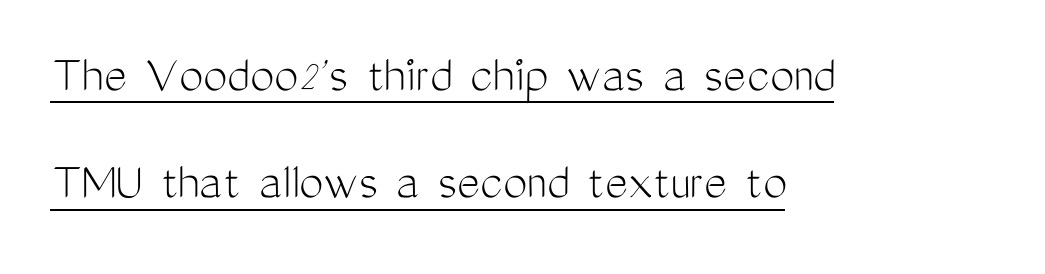
Does the type have serifs? No, each stem ends abruptly. Descenders here cross a horizontal rule under the line. Is this a heavy cut? Hardly; it is regular or lighter. A typesetter would call this proportional, since set widths differ per character. If you drew a line through each stem, it would be perfectly vertical. How would I describe the line gaps? Wide and relaxed.
